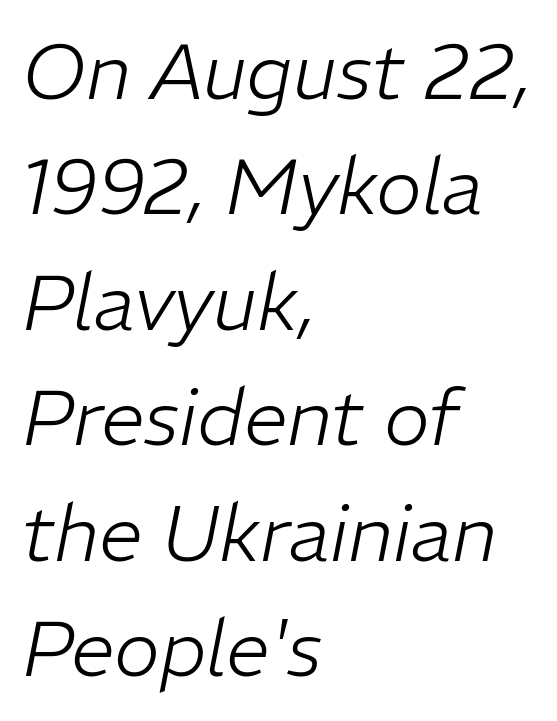
The specimen reads as italic at a glance. Unbolded letterforms with no extra heft. Is this a fixed-width face? No — the glyphs have proportional, varying widths. All the whitespace from short lines collects on the right. Vertically, the passage feels balanced, rows spaced as you'd expect.
